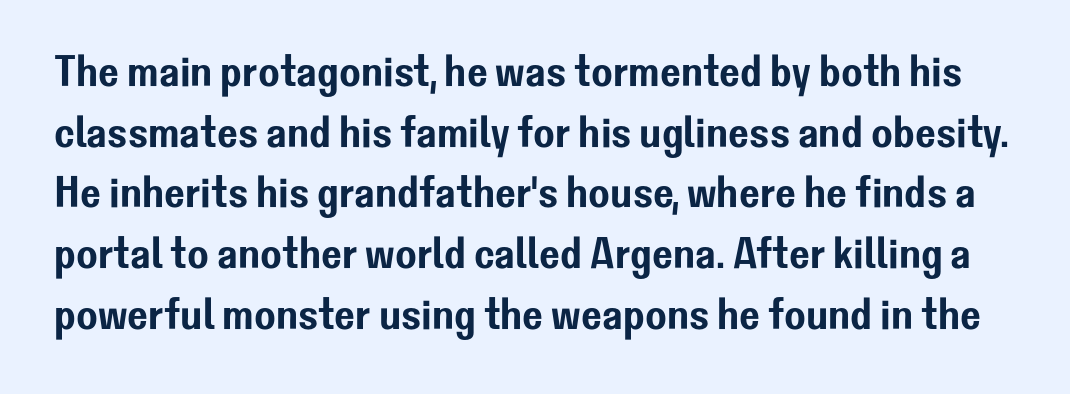
Q: Is the text italic (slanted)? A: No, it is upright.
Q: Is the typeface a serif or a sans-serif typeface? A: Sans-serif.
Q: Is the text underlined? A: No.
Q: Is the spacing between letters normal or unusually wide? A: Normal.
Q: Is the spacing between lines tight, normal or loose? A: Normal.
Q: Width (condensed, normal, or wide)? A: Normal.
Q: Stroke contrast? A: Low.
Q: x-height? A: Medium.
Q: Monospaced? A: No.
